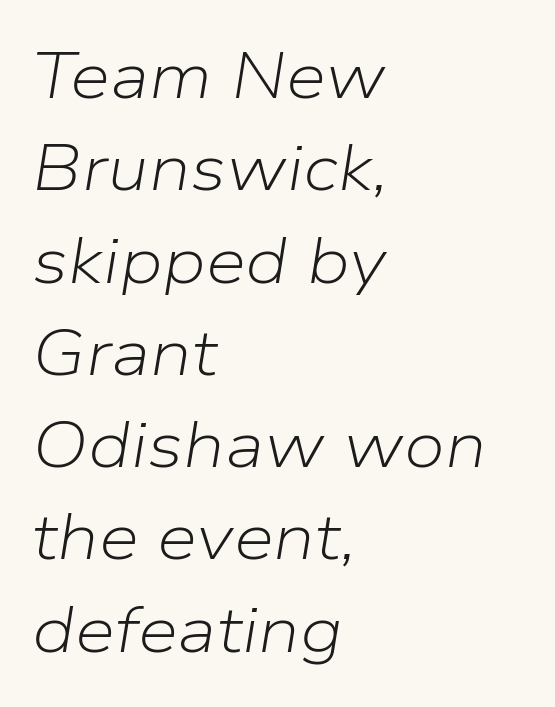
Q: Is the text bold? A: No.
Q: Is the text italic (slanted)? A: Yes, it leans right by about 9 degrees.
Q: Is the text underlined? A: No.
Q: How is the paragraph aligned? A: Left-aligned.
Q: Is the spacing between letters normal or unusually wide? A: Normal.
Q: Is the spacing between lines tight, normal or loose? A: Normal.
Q: Width (condensed, normal, or wide)? A: Normal.
Q: Stroke contrast? A: Low.
Q: x-height? A: Medium.
Q: Monospaced? A: No.
